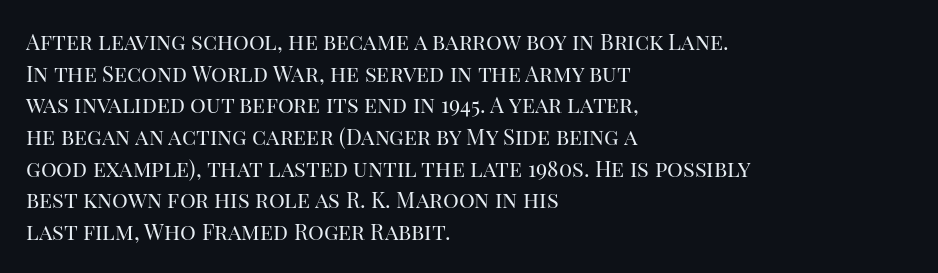
{"italic": "no", "bold": "no", "underline": "no", "align": "left", "line_spacing": "normal", "line_spacing_ratio": 1.44, "letter_spacing": "normal", "letter_spacing_em": 0.0, "glyph_px": 22}
